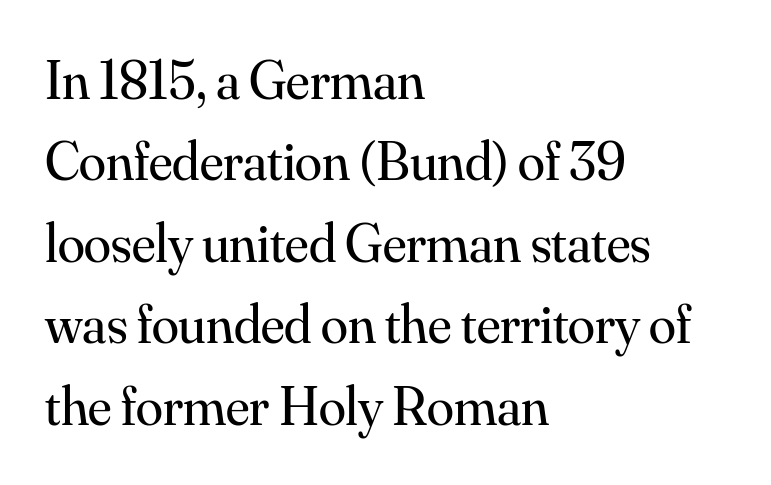
The image shows 55 px regular-weight serif type, upright; set left-aligned, normal line spacing (1.48x), normal letter spacing, not underlined; medium stroke contrast and a small x-height.
